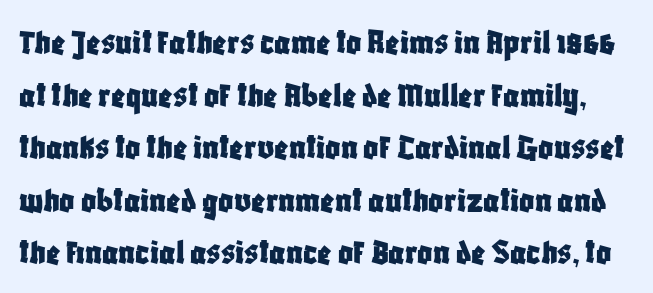
The image shows 37 px condensed sans-serif type, upright; set normal line spacing (1.42x), normal letter spacing, not underlined; low stroke contrast and a large x-height.
